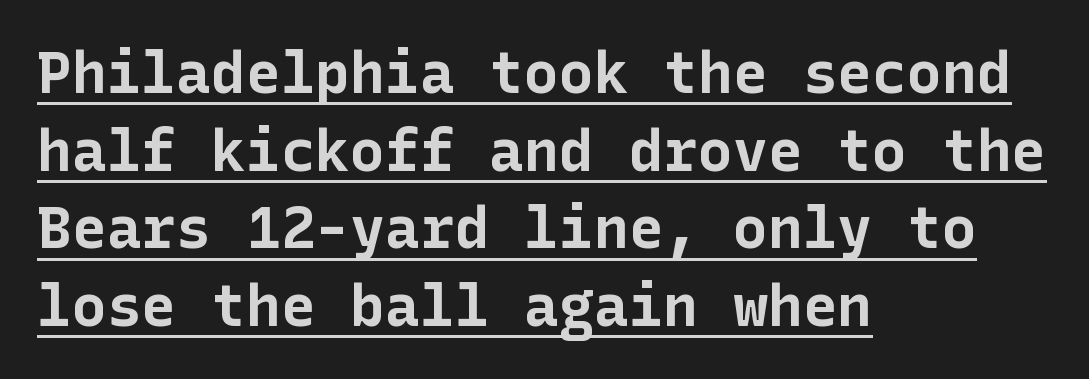
The image shows 58 px bold sans-serif type, upright; set left-aligned, normal line spacing (1.34x), normal letter spacing, underlined; low stroke contrast and a medium x-height.
